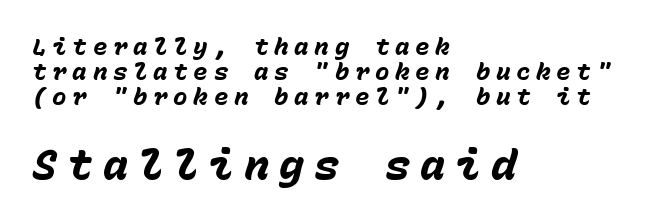
Q: Is the text bold? A: Yes.
Q: Is the text italic (slanted)? A: Yes, it leans right by about 15 degrees.
Q: Is the text underlined? A: No.
Q: How is the paragraph aligned? A: Left-aligned.
Q: Is the spacing between letters normal or unusually wide? A: Unusually wide.
Q: Is the spacing between lines tight, normal or loose? A: Tight.
Q: Which block of text is set in a larger size, the first (top) or the second (bottom)? A: The second (bottom) one.
Q: Width (condensed, normal, or wide)? A: Normal.
Q: Stroke contrast? A: Low.
Q: x-height? A: Medium.
Q: Monospaced? A: Yes.
